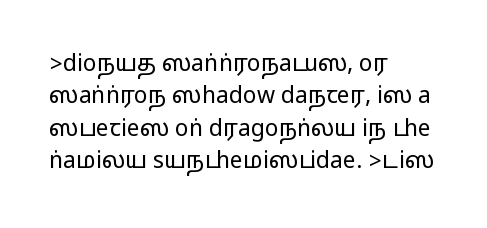
{"italic": "no", "underline": "no", "align": "left", "line_spacing": "normal", "line_spacing_ratio": 1.41, "letter_spacing": "normal", "letter_spacing_em": 0.0, "glyph_px": 23}
